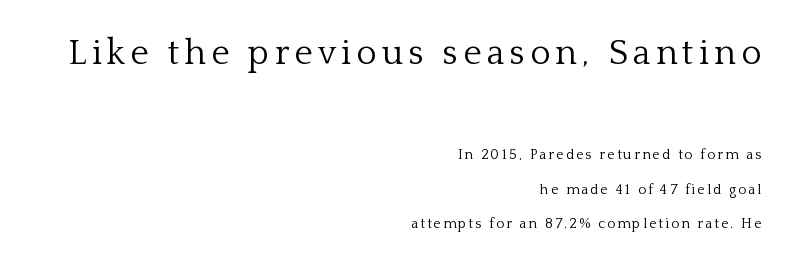
The image shows 35 px light serif type, upright; set right-aligned, loose line spacing (2.44x), not underlined; the first (top) block is 2.5x larger; low stroke contrast and a medium x-height.
